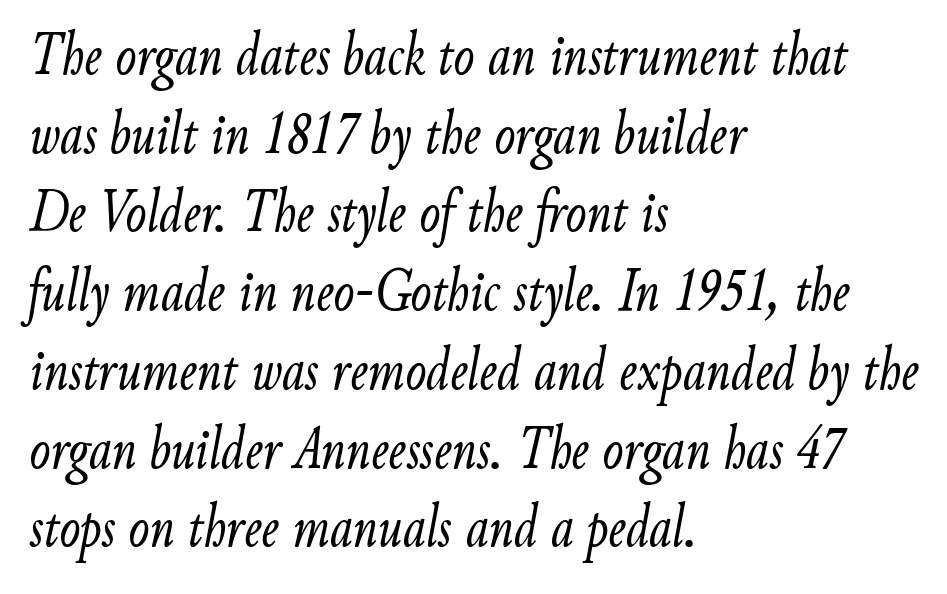
The image shows 62 px light, condensed type, italic (leaning right); set left-aligned, normal line spacing (1.27x), normal letter spacing, not underlined; low stroke contrast and a small x-height.
